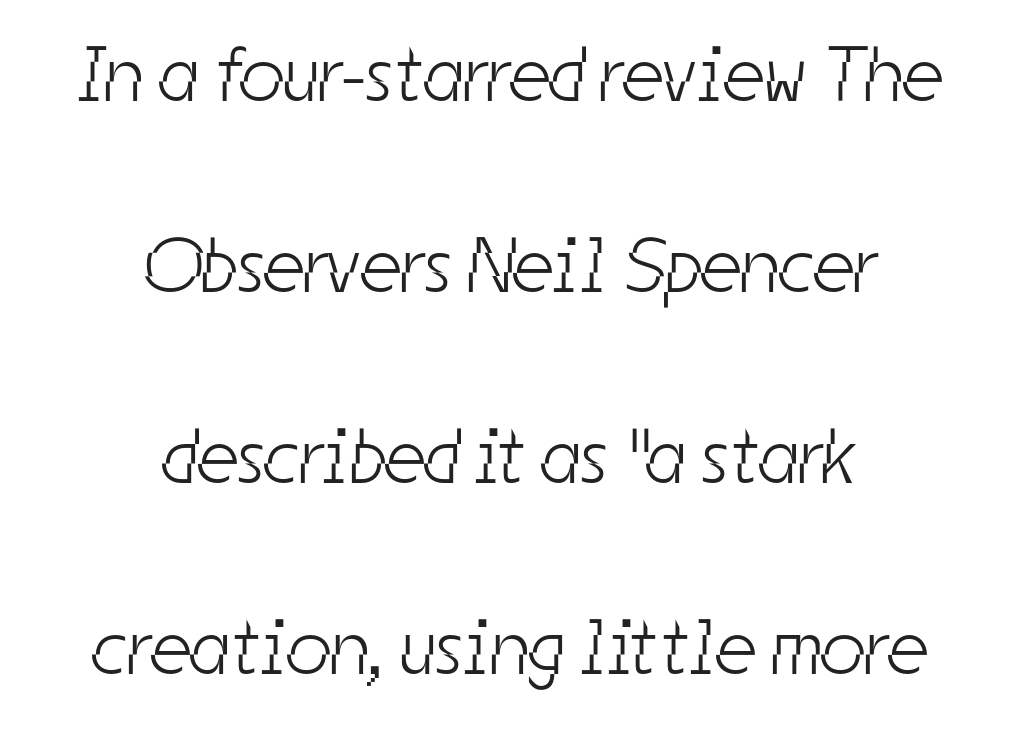
{"serif": "no", "bold": "no", "weight": "light", "width": "condensed", "stroke_contrast": "low", "x_height": "medium", "monospaced": "no", "underline": "no", "align": "center", "line_spacing": "loose", "line_spacing_ratio": 2.45, "letter_spacing": "normal", "letter_spacing_em": 0.0, "glyph_px": 78}
